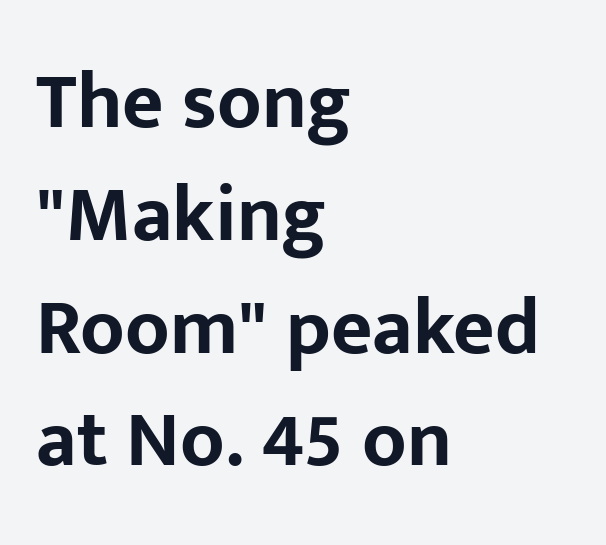
{"serif": "no", "italic": "no", "bold": "yes", "weight": "bold", "width": "normal", "stroke_contrast": "low", "x_height": "medium", "monospaced": "no", "underline": "no", "align": "left", "line_spacing": "normal", "line_spacing_ratio": 1.41, "letter_spacing": "normal", "letter_spacing_em": 0.0, "glyph_px": 80}
